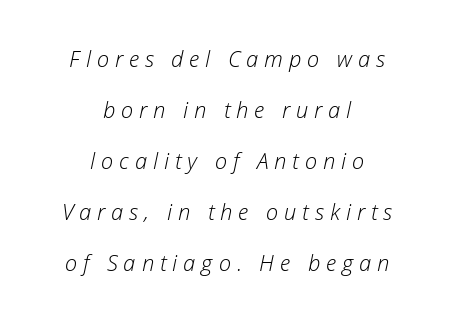
{"italic": "yes", "lean": "right", "slant_degrees": 12, "bold": "no", "underline": "no", "align": "center", "line_spacing": "loose", "line_spacing_ratio": 2.32, "letter_spacing": "wide", "letter_spacing_em": 0.27, "glyph_px": 22}
